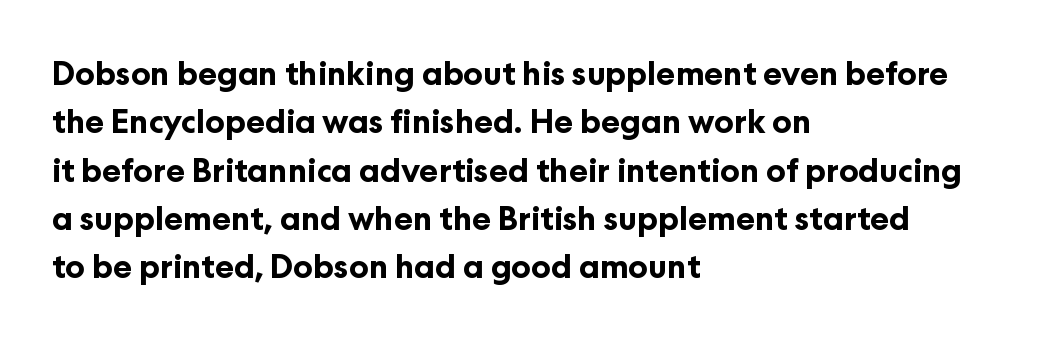
This sample keeps an unexceptional amount of space between lines. Nobody drew a line under any word here. The face used here is rendered with its standard letterfit. The font family rendered here belongs to the sans-serif group.
